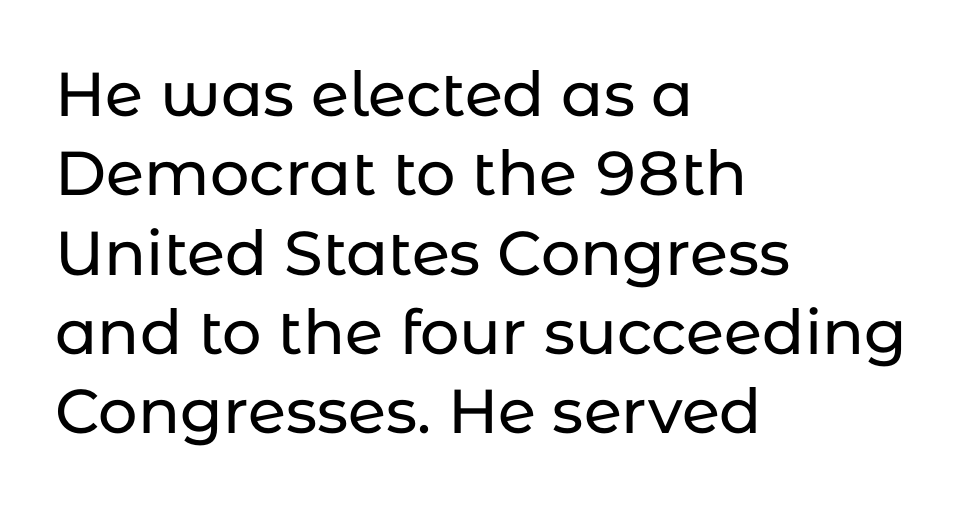
{"serif": "no", "italic": "no", "width": "normal", "stroke_contrast": "low", "x_height": "medium", "monospaced": "no", "underline": "no", "align": "left", "line_spacing": "normal", "line_spacing_ratio": 1.28, "letter_spacing": "normal", "letter_spacing_em": 0.0, "glyph_px": 62}
